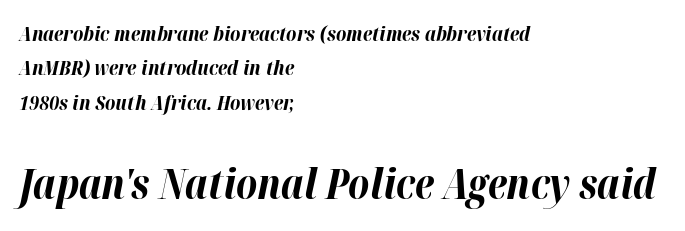
The emphasis by scale lands on block number two, below. Thick stems and heavy bowls — unmistakably bold. Compared with ordinary roman type, these characters are visibly tilted. Casual observation: everything's shoved over to the left.
